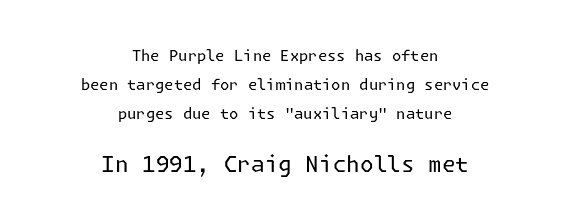
The image shows 22 px text type, upright; set centered, loose line spacing (1.94x), normal letter spacing, not underlined; the second (bottom) block is 1.47x larger.
